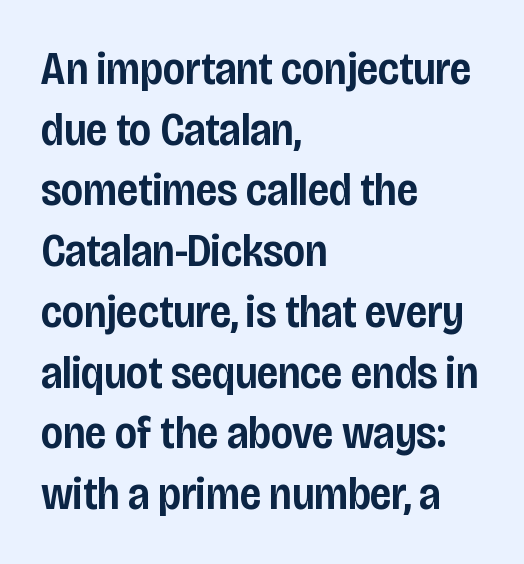
Q: Is the text bold? A: Semi-bold.
Q: Is the text italic (slanted)? A: No, it is upright.
Q: Is the typeface a serif or a sans-serif typeface? A: Sans-serif.
Q: Is the text underlined? A: No.
Q: How is the paragraph aligned? A: Left-aligned.
Q: Is the spacing between letters normal or unusually wide? A: Normal.
Q: Is the spacing between lines tight, normal or loose? A: Normal.
Q: Width (condensed, normal, or wide)? A: Condensed.
Q: Stroke contrast? A: Low.
Q: x-height? A: Large.
Q: Monospaced? A: No.
